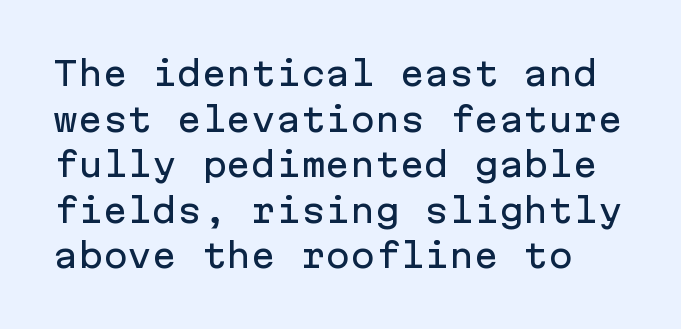
Q: Is the text italic (slanted)? A: No, it is upright.
Q: Is the typeface a serif or a sans-serif typeface? A: Sans-serif.
Q: Is the text underlined? A: No.
Q: Is the spacing between letters normal or unusually wide? A: Normal.
Q: Is the spacing between lines tight, normal or loose? A: Normal.
Q: Width (condensed, normal, or wide)? A: Normal.
Q: Stroke contrast? A: Low.
Q: x-height? A: Medium.
Q: Monospaced? A: Yes.
